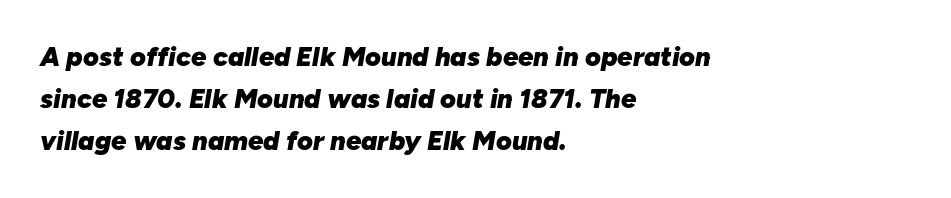
Glance below the letters and you will spot only blank space. Heavy, bold letterforms. The typesetter chose a ragged-right arrangement here. This block has exactly the height ordinary leading produces. These lines keep a tight, regular rhythm from letter to letter.
